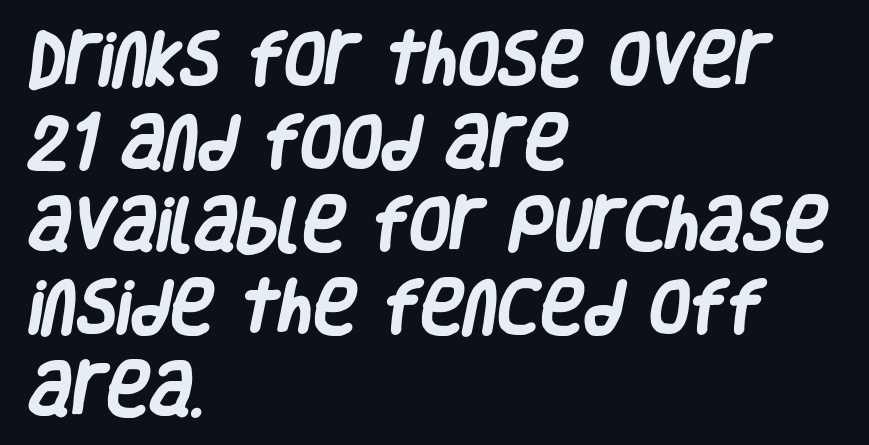
The image shows 59 px heavy, condensed sans-serif type; set left-aligned, normal line spacing (1.4x), normal letter spacing, not underlined; low stroke contrast and a large x-height.
